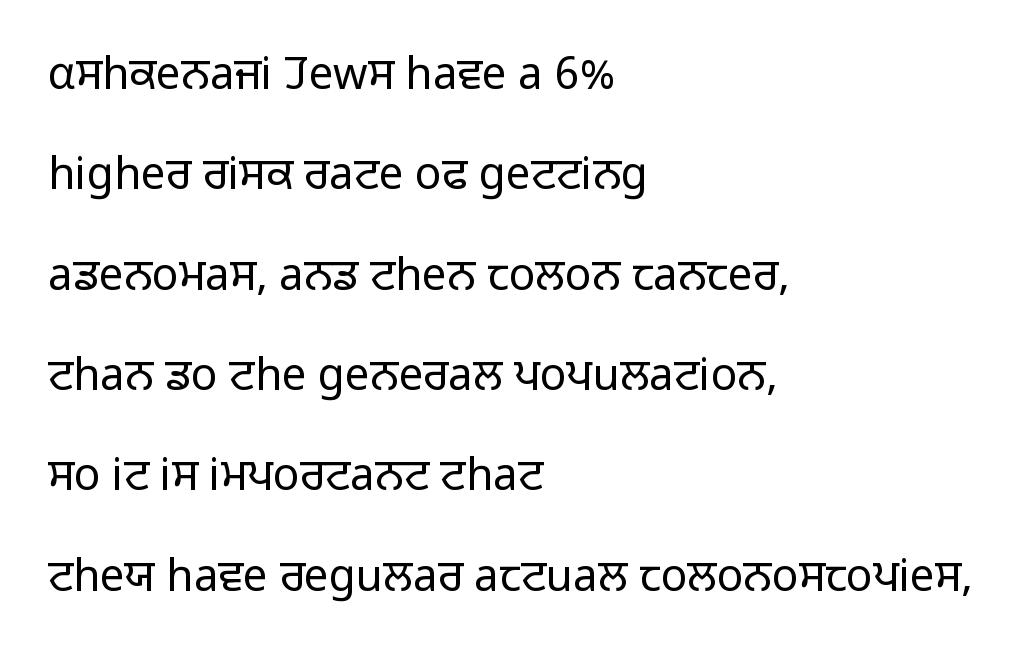
{"serif": "no", "italic": "no", "bold": "no", "weight": "light", "width": "normal", "stroke_contrast": "low", "x_height": "medium", "monospaced": "no", "underline": "no", "align": "left", "line_spacing": "loose", "line_spacing_ratio": 2.28, "letter_spacing": "normal", "letter_spacing_em": 0.0, "glyph_px": 44}
